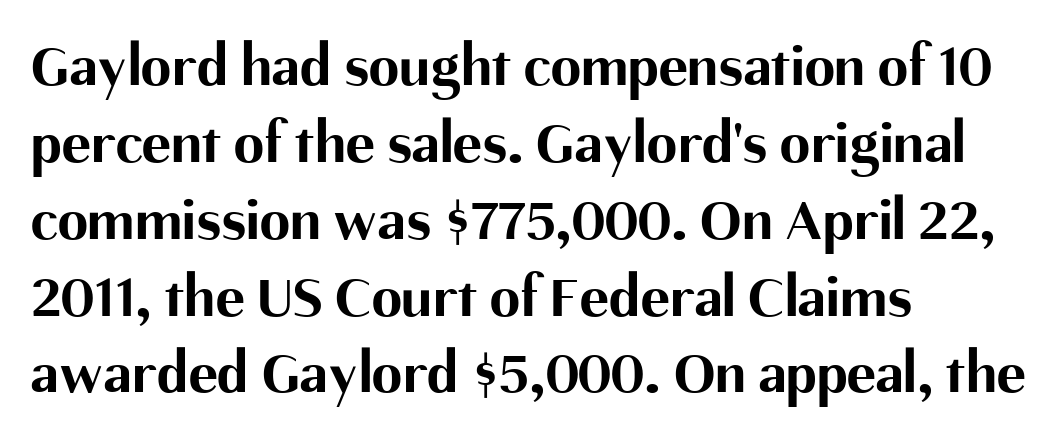
Q: Is the text bold? A: Yes.
Q: Is the text italic (slanted)? A: No, it is upright.
Q: Is the typeface a serif or a sans-serif typeface? A: Sans-serif.
Q: Is the text underlined? A: No.
Q: How is the paragraph aligned? A: Left-aligned.
Q: Is the spacing between letters normal or unusually wide? A: Normal.
Q: Is the spacing between lines tight, normal or loose? A: Normal.
Q: Width (condensed, normal, or wide)? A: Normal.
Q: Stroke contrast? A: Medium.
Q: x-height? A: Medium.
Q: Monospaced? A: No.
